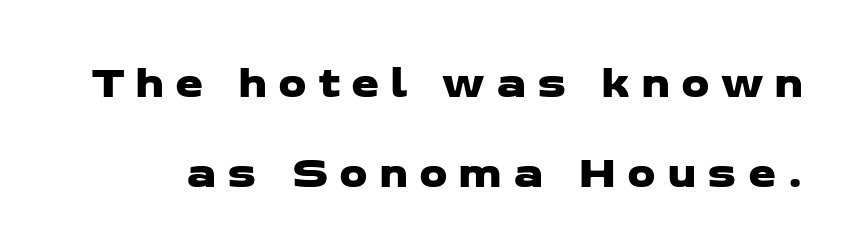
Regarding serifs, this sample does without them. Inter-character spacing is expanded well beyond the font's built-in metrics. The space between consecutive lines is lavish. Varying glyph widths throughout — classic text-font behaviour.
